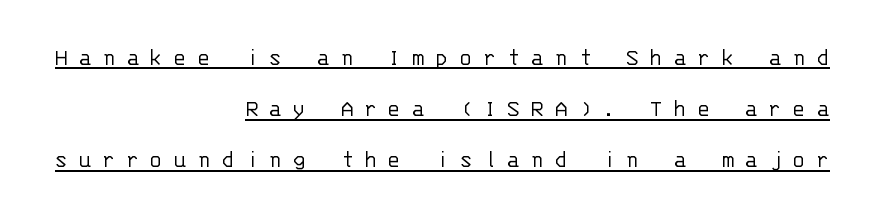
The rag falls on the left side of this text block. A typographer would call this underscored text. Compared with a typical body face, this is equally light or lighter still. The specimen reads as upright at a glance.
